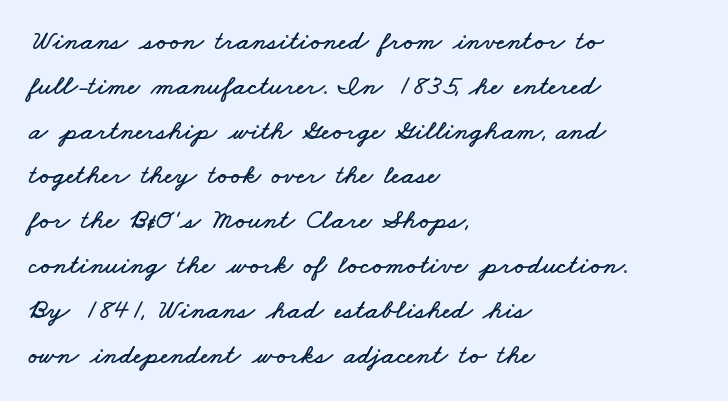
The image shows 28 px wide type; set left-aligned, normal line spacing (1.6x), normal letter spacing, not underlined; low stroke contrast and a small x-height.
